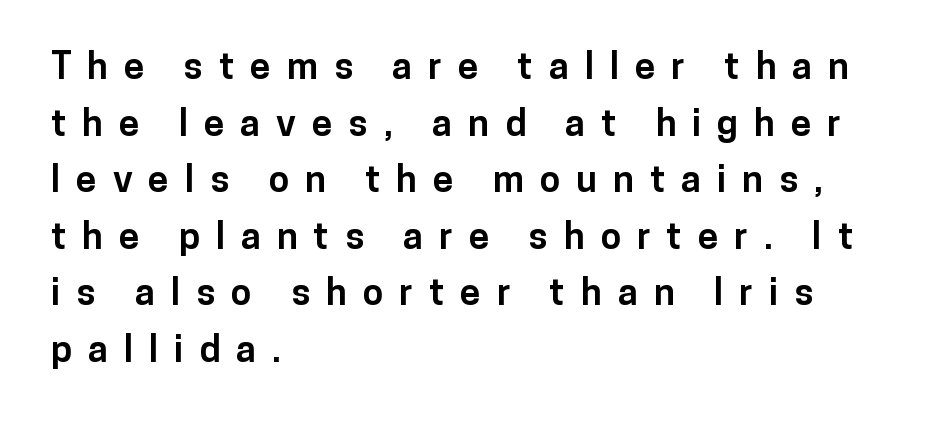
This rendering uses left alignment, leaving the right contour irregular. The face used here is a sans, in the tradition of grotesques and geometrics. Interline gaps are of average width in this sample. Each glyph is drawn with heavy, bold strokes.
